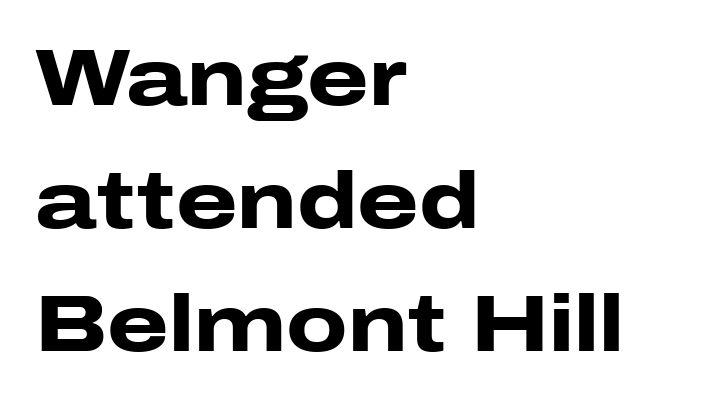
Baseline-to-baseline distance is the conventional proportion of letter height. The paragraph shown leans on its left margin. Underlining? Definitely not there. The rendering uses a bold face; every stroke is thick and dark. Note the varied advance widths — an 'i' is clearly narrower than an 'm'.
